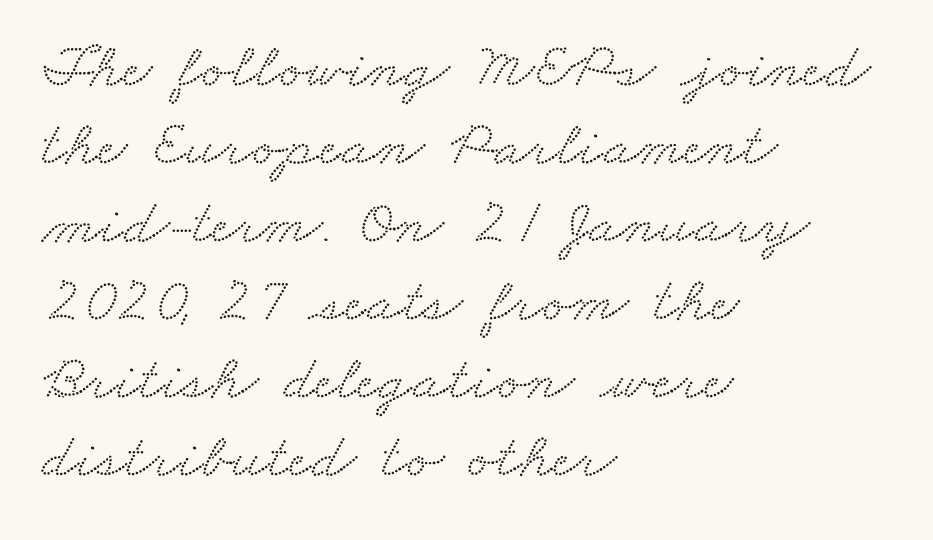
The image shows 64 px wide serif type; set left-aligned, line spacing 1.22x, normal letter spacing, not underlined; low stroke contrast and a small x-height.
